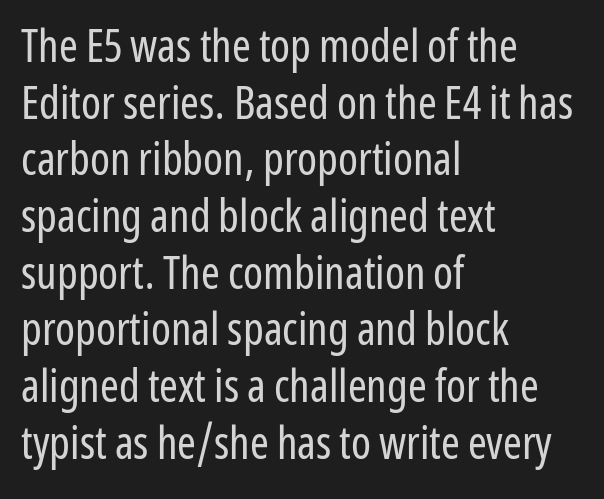
The image shows 45 px regular-weight, condensed sans-serif type, upright; set left-aligned, normal line spacing (1.26x), normal letter spacing, not underlined; low stroke contrast and a medium x-height.
